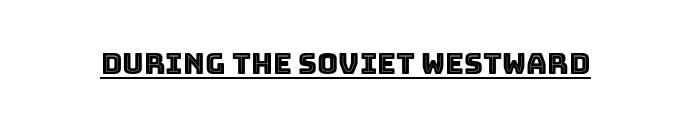
The image shows 29 px text type, upright; set normal letter spacing, underlined; a large x-height.
